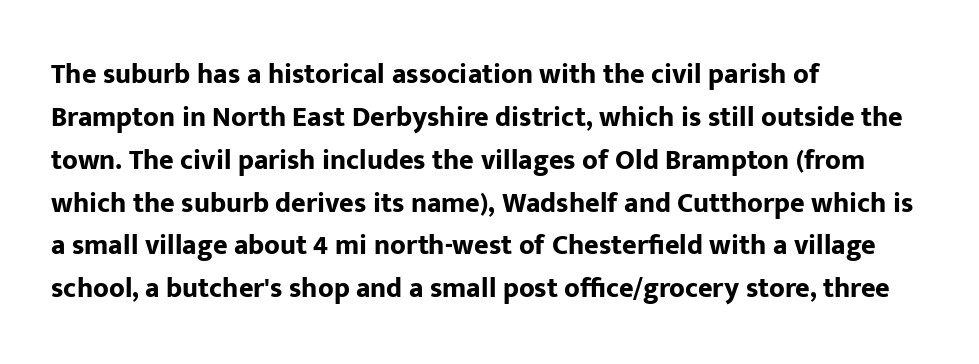
{"serif": "no", "italic": "no", "bold": "yes", "weight": "bold", "width": "normal", "stroke_contrast": "low", "x_height": "medium", "monospaced": "no", "underline": "no", "align": "left", "line_spacing": "normal", "line_spacing_ratio": 1.53, "letter_spacing": "normal", "letter_spacing_em": 0.0, "glyph_px": 28}
